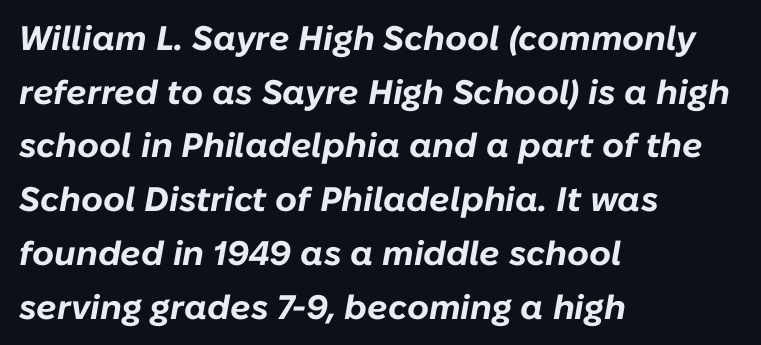
The image shows 34 px bold type, italic (leaning right); set left-aligned, normal line spacing (1.58x), normal letter spacing, not underlined; low stroke contrast and a medium x-height.
